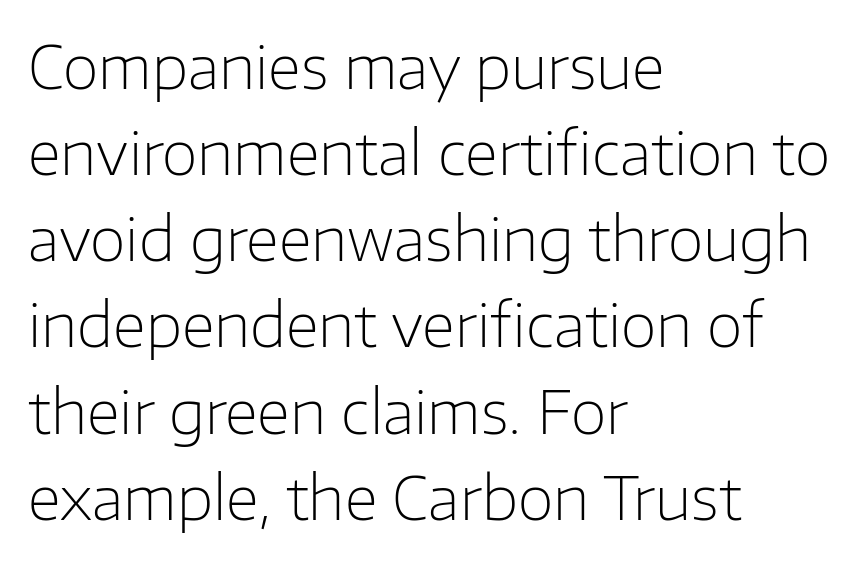
Q: Is the text bold? A: No.
Q: Is the text italic (slanted)? A: No, it is upright.
Q: Is the typeface a serif or a sans-serif typeface? A: Sans-serif.
Q: Is the text underlined? A: No.
Q: How is the paragraph aligned? A: Left-aligned.
Q: Is the spacing between letters normal or unusually wide? A: Normal.
Q: Is the spacing between lines tight, normal or loose? A: Normal.
Q: Width (condensed, normal, or wide)? A: Normal.
Q: Stroke contrast? A: Low.
Q: x-height? A: Medium.
Q: Monospaced? A: No.
